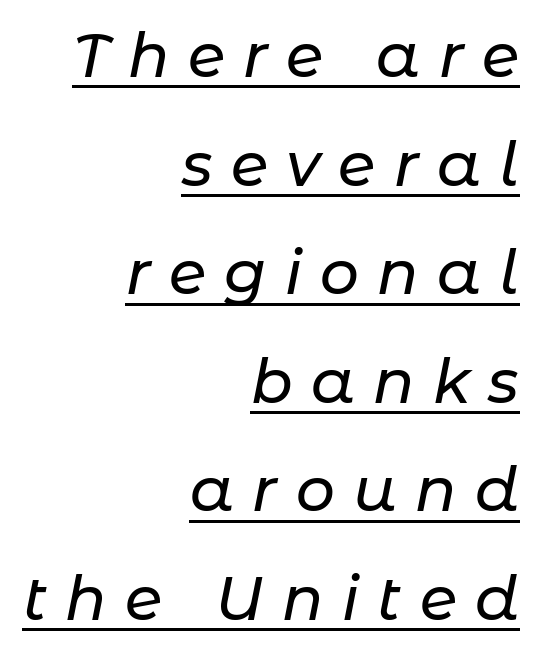
Q: Is the text italic (slanted)? A: Yes, it leans right by about 11 degrees.
Q: Is the text underlined? A: Yes.
Q: How is the paragraph aligned? A: Right-aligned.
Q: Is the spacing between letters normal or unusually wide? A: Unusually wide.
Q: Width (condensed, normal, or wide)? A: Normal.
Q: Stroke contrast? A: Low.
Q: x-height? A: Medium.
Q: Monospaced? A: No.
